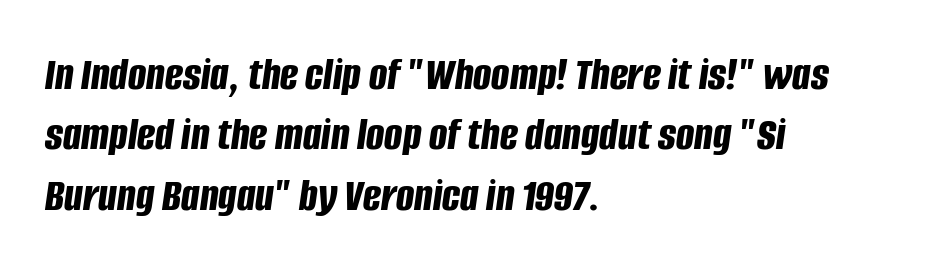
{"italic": "yes", "lean": "right", "slant_degrees": 8, "bold": "yes", "weight": "bold", "width": "condensed", "stroke_contrast": "low", "x_height": "large", "monospaced": "no", "underline": "no", "align": "left", "line_spacing": "normal", "line_spacing_ratio": 1.26, "letter_spacing": "normal", "letter_spacing_em": 0.0, "glyph_px": 48}
